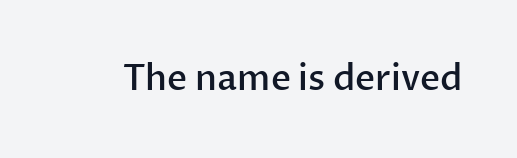
The image shows 35 px semibold sans-serif type, upright; set normal letter spacing, not underlined; low stroke contrast and a medium x-height.
